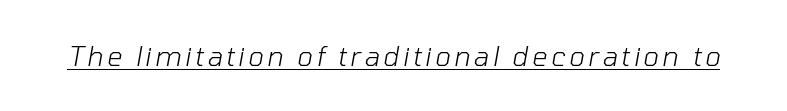
Q: Is the text bold? A: No.
Q: Is the text italic (slanted)? A: Yes, it leans right by about 10 degrees.
Q: Is the text underlined? A: Yes.
